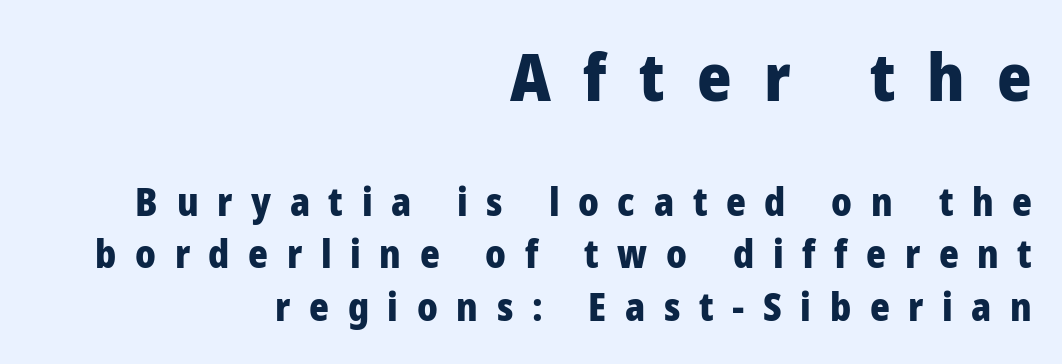
{"serif": "no", "italic": "no", "bold": "yes", "weight": "heavy", "width": "normal", "stroke_contrast": "low", "x_height": "medium", "monospaced": "no", "underline": "no", "align": "right", "line_spacing": "normal", "line_spacing_ratio": 1.39, "letter_spacing": "wide", "letter_spacing_em": 0.49, "larger_block": "first", "size_ratio": 1.74, "glyph_px": 66}
